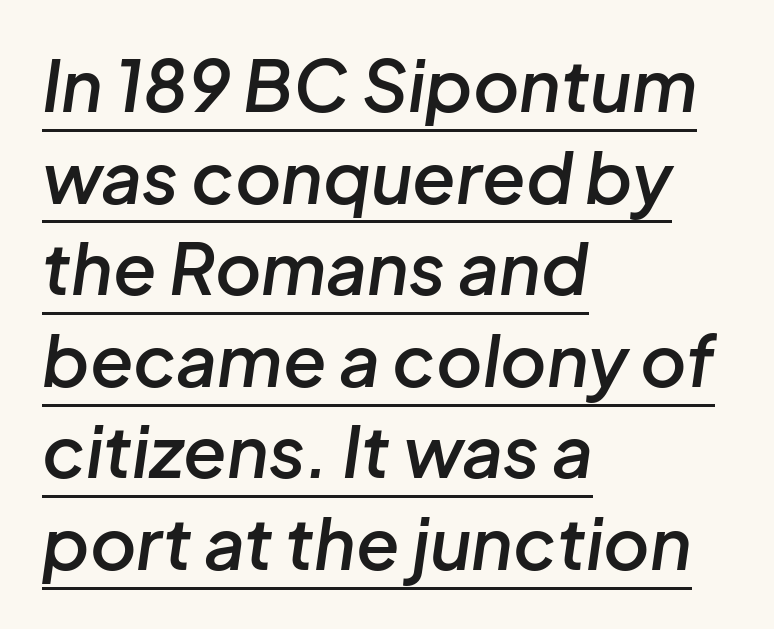
{"italic": "yes", "lean": "right", "slant_degrees": 8, "bold": "semi", "weight": "semibold", "width": "normal", "stroke_contrast": "low", "x_height": "medium", "monospaced": "no", "underline": "yes", "align": "left", "line_spacing": "normal", "line_spacing_ratio": 1.29, "letter_spacing": "normal", "letter_spacing_em": 0.0, "glyph_px": 71}
